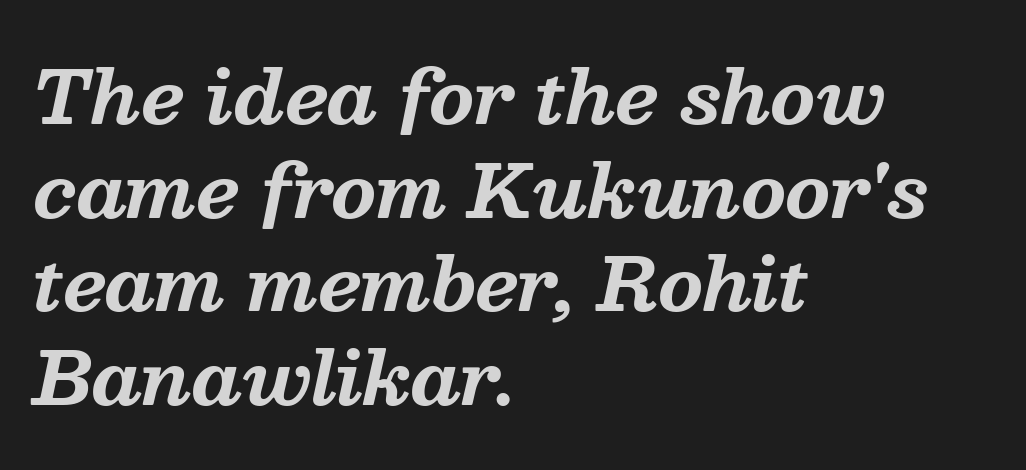
Q: Is the text bold? A: Yes.
Q: Is the text italic (slanted)? A: Yes, it leans right by about 13 degrees.
Q: Is the typeface a serif or a sans-serif typeface? A: Serif.
Q: Is the text underlined? A: No.
Q: How is the paragraph aligned? A: Left-aligned.
Q: Is the spacing between letters normal or unusually wide? A: Normal.
Q: Is the spacing between lines tight, normal or loose? A: Normal.
Q: Width (condensed, normal, or wide)? A: Normal.
Q: Stroke contrast? A: Medium.
Q: x-height? A: Medium.
Q: Monospaced? A: No.
